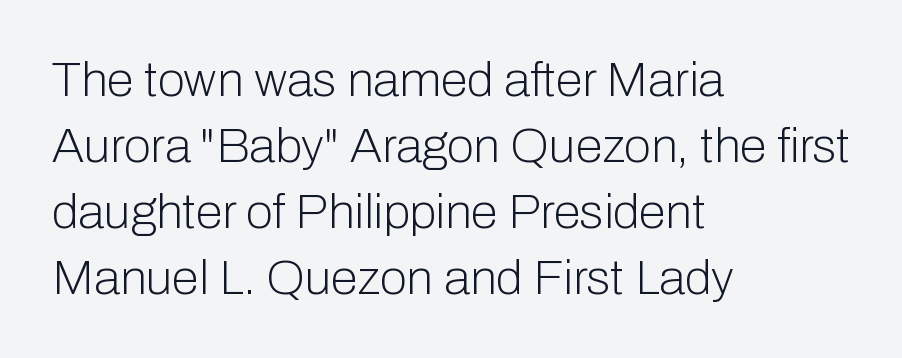
No extra ink here — the face is not bold. The specimen reads as upright at a glance. The horizontal fit of the characters is conventional and even. This rendering uses left alignment, leaving the right contour irregular.
